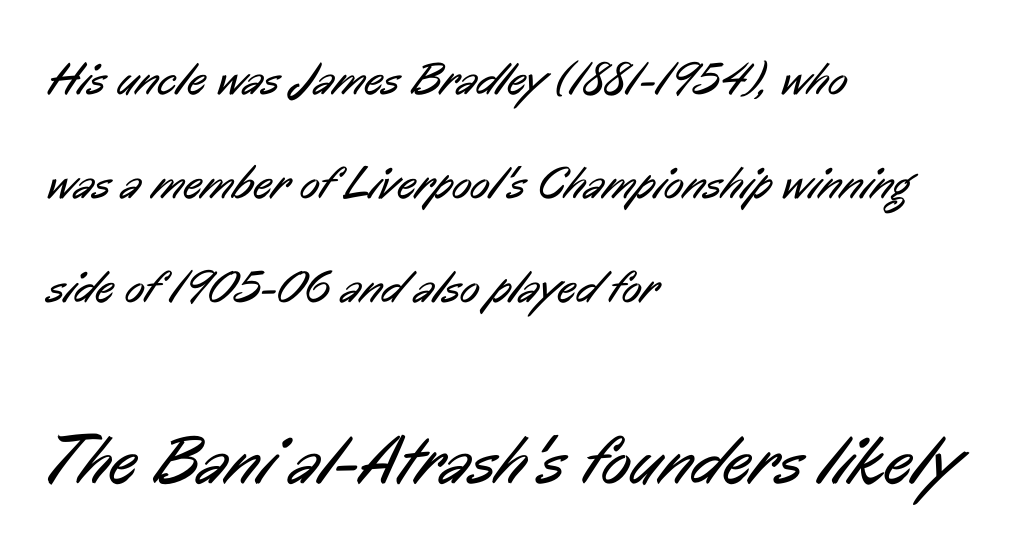
The image shows 69 px regular-weight, condensed sans-serif type; set left-aligned, loose line spacing (2.26x), normal letter spacing, not underlined; the second (bottom) block is 1.5x larger; low stroke contrast and a medium x-height.
